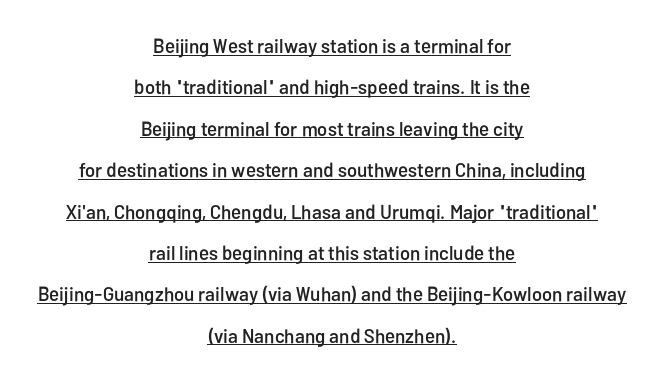
Q: Is the text italic (slanted)? A: No, it is upright.
Q: Is the text underlined? A: Yes.
Q: How is the paragraph aligned? A: Centered.
Q: Is the spacing between letters normal or unusually wide? A: Normal.
Q: Is the spacing between lines tight, normal or loose? A: Loose.
